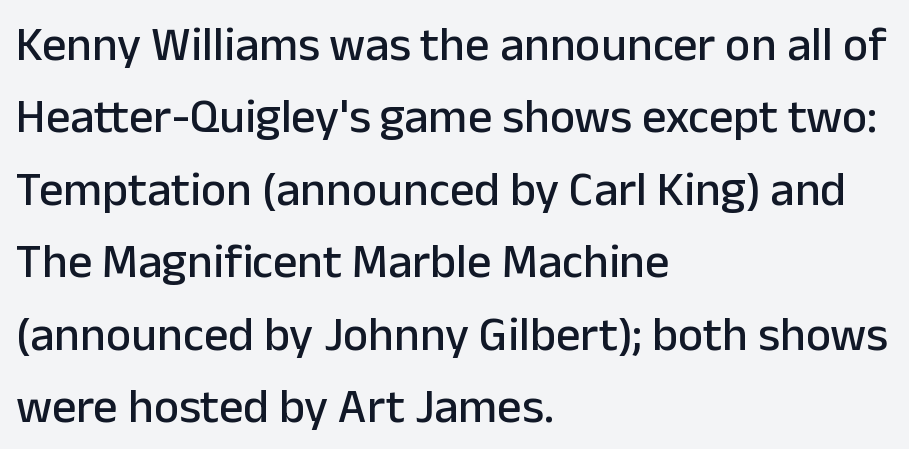
{"serif": "no", "italic": "no", "width": "normal", "stroke_contrast": "low", "x_height": "medium", "monospaced": "no", "underline": "no", "align": "left", "line_spacing": "normal", "line_spacing_ratio": 1.51, "letter_spacing": "normal", "letter_spacing_em": 0.0, "glyph_px": 48}
